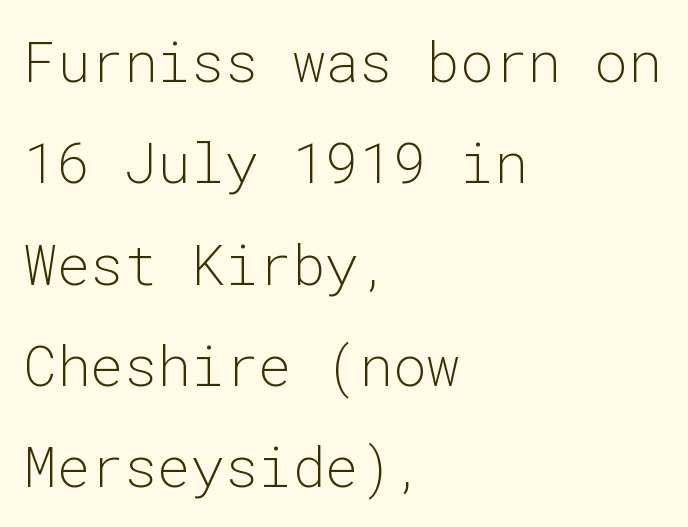
The image shows 56 px light sans-serif type, upright, monospaced; set left-aligned, line spacing 1.81x, normal letter spacing, not underlined; low stroke contrast and a medium x-height.
